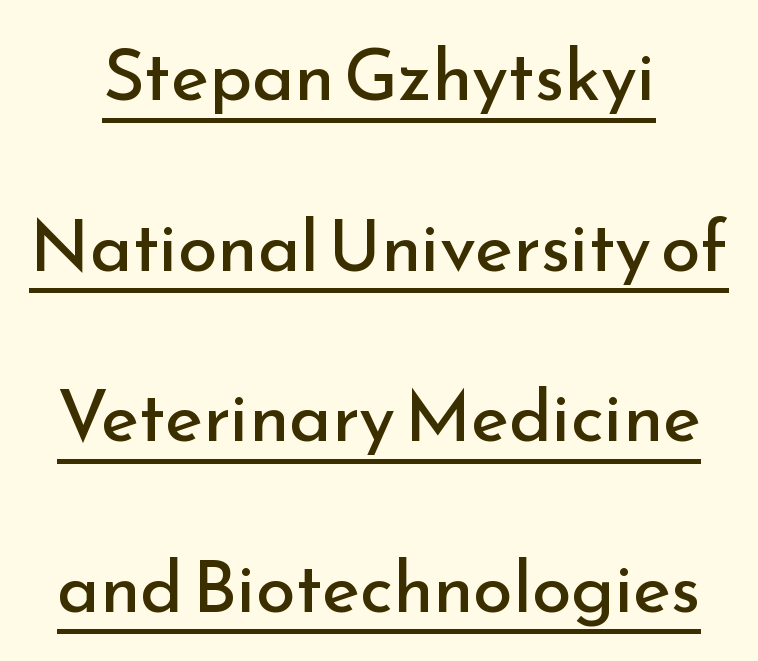
Q: Is the text bold? A: No.
Q: Is the text italic (slanted)? A: No, it is upright.
Q: Is the typeface a serif or a sans-serif typeface? A: Sans-serif.
Q: Is the text underlined? A: Yes.
Q: Is the spacing between letters normal or unusually wide? A: Normal.
Q: Is the spacing between lines tight, normal or loose? A: Loose.
Q: Width (condensed, normal, or wide)? A: Normal.
Q: Stroke contrast? A: Low.
Q: x-height? A: Small.
Q: Monospaced? A: No.
